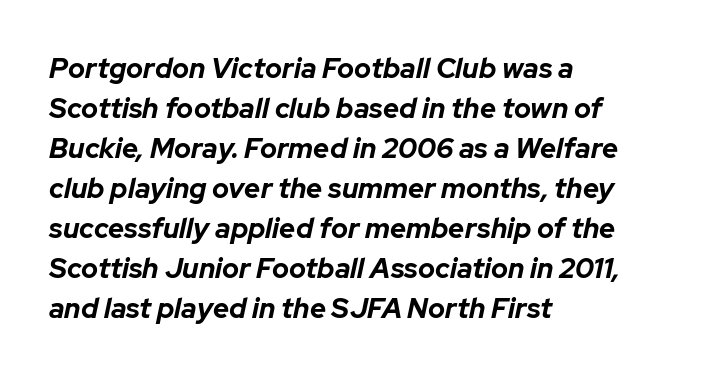
Q: Is the text bold? A: Yes.
Q: Is the text italic (slanted)? A: Yes, it leans right by about 12 degrees.
Q: Is the text underlined? A: No.
Q: How is the paragraph aligned? A: Left-aligned.
Q: Is the spacing between letters normal or unusually wide? A: Normal.
Q: Is the spacing between lines tight, normal or loose? A: Normal.
Q: Width (condensed, normal, or wide)? A: Normal.
Q: Stroke contrast? A: Low.
Q: x-height? A: Medium.
Q: Monospaced? A: No.
